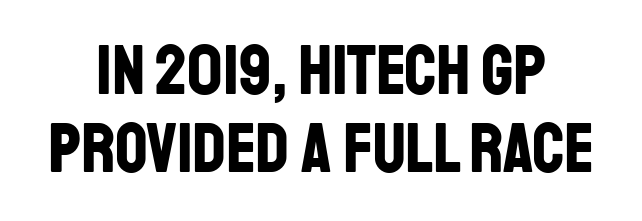
Q: Is the text bold? A: Yes.
Q: Is the text italic (slanted)? A: No, it is upright.
Q: Is the typeface a serif or a sans-serif typeface? A: Sans-serif.
Q: Is the text underlined? A: No.
Q: How is the paragraph aligned? A: Centered.
Q: Is the spacing between letters normal or unusually wide? A: Normal.
Q: Is the spacing between lines tight, normal or loose? A: Tight.
Q: Width (condensed, normal, or wide)? A: Condensed.
Q: Stroke contrast? A: Low.
Q: x-height? A: Large.
Q: Monospaced? A: No.
